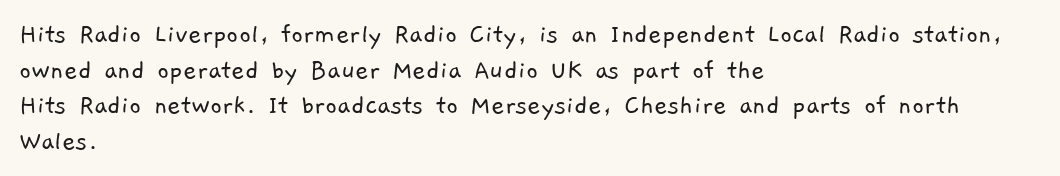
The image shows 29 px light sans-serif type; set left-aligned, line spacing 1.23x, normal letter spacing, not underlined; low stroke contrast and a medium x-height.
